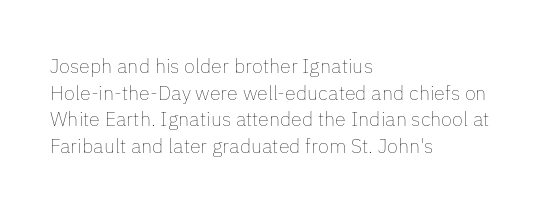
{"italic": "no", "bold": "no", "underline": "no", "align": "left", "line_spacing": "normal", "line_spacing_ratio": 1.33, "letter_spacing": "normal", "letter_spacing_em": 0.0, "glyph_px": 20}
